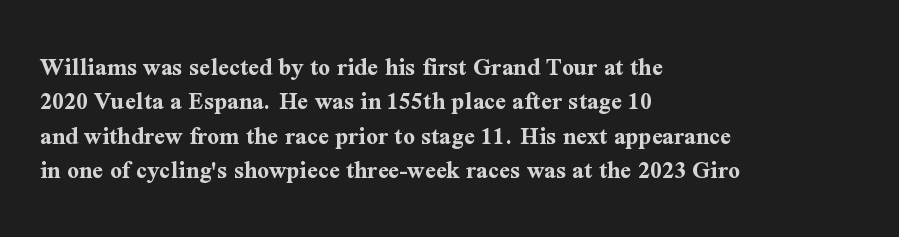
Q: Is the text bold? A: Yes.
Q: Is the text italic (slanted)? A: No, it is upright.
Q: Is the text underlined? A: No.
Q: How is the paragraph aligned? A: Left-aligned.
Q: Is the spacing between letters normal or unusually wide? A: Normal.
Q: Is the spacing between lines tight, normal or loose? A: Normal.
